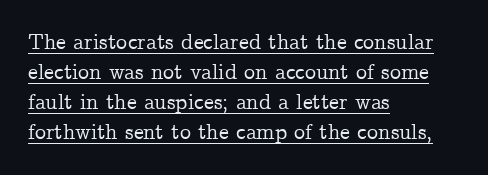
In terms of leading, this rendering sits right in the middle. This sample uses plain, unmodified letter spacing. Italic? Not at all — the glyphs are vertical. The specimen includes a rule beneath the text block's lines. The setting favours the left margin, as ordinary paragraphs usually do.
